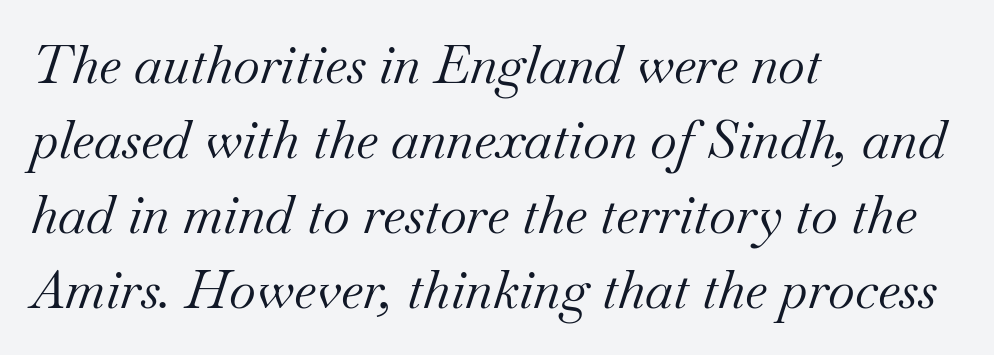
Q: Is the text bold? A: No.
Q: Is the text italic (slanted)? A: Yes, it leans right by about 18 degrees.
Q: Is the typeface a serif or a sans-serif typeface? A: Serif.
Q: Is the text underlined? A: No.
Q: How is the paragraph aligned? A: Left-aligned.
Q: Is the spacing between letters normal or unusually wide? A: Normal.
Q: Is the spacing between lines tight, normal or loose? A: Normal.
Q: Width (condensed, normal, or wide)? A: Normal.
Q: Stroke contrast? A: Medium.
Q: x-height? A: Small.
Q: Monospaced? A: No.
